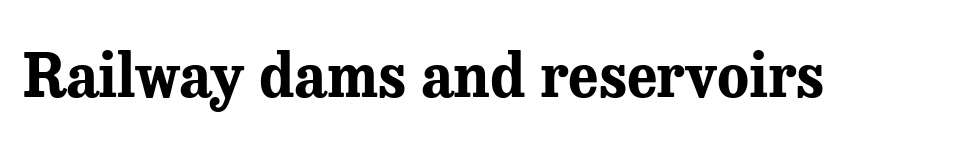
{"serif": "yes", "italic": "no", "bold": "yes", "weight": "bold", "width": "normal", "stroke_contrast": "medium", "x_height": "medium", "monospaced": "no", "underline": "no", "letter_spacing": "normal", "letter_spacing_em": 0.0, "glyph_px": 59}
